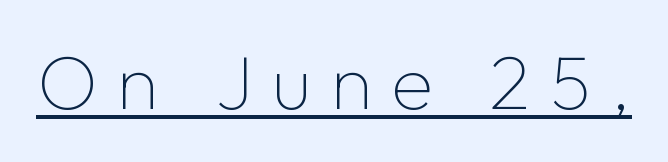
Q: Is the text bold? A: No.
Q: Is the text italic (slanted)? A: No, it is upright.
Q: Is the typeface a serif or a sans-serif typeface? A: Sans-serif.
Q: Is the text underlined? A: Yes.
Q: Is the spacing between letters normal or unusually wide? A: Unusually wide.
Q: Width (condensed, normal, or wide)? A: Normal.
Q: Stroke contrast? A: Low.
Q: x-height? A: Medium.
Q: Monospaced? A: No.
